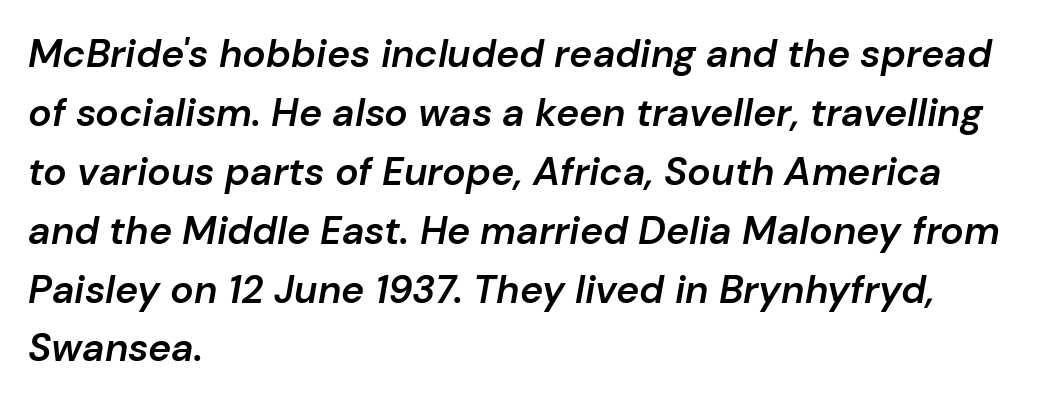
Q: Is the text bold? A: Semi-bold.
Q: Is the text italic (slanted)? A: Yes, it leans right by about 10 degrees.
Q: Is the text underlined? A: No.
Q: How is the paragraph aligned? A: Left-aligned.
Q: Is the spacing between letters normal or unusually wide? A: Normal.
Q: Is the spacing between lines tight, normal or loose? A: Normal.
Q: Width (condensed, normal, or wide)? A: Normal.
Q: Stroke contrast? A: Low.
Q: x-height? A: Medium.
Q: Monospaced? A: No.
